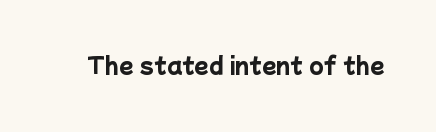
The image shows 21 px bold type; set normal letter spacing, not underlined.
